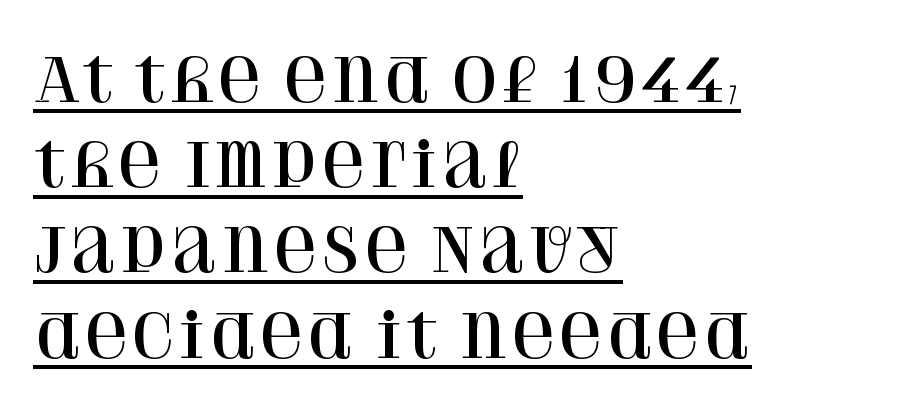
Q: Is the text italic (slanted)? A: No, it is upright.
Q: Is the typeface a serif or a sans-serif typeface? A: Serif.
Q: Is the text underlined? A: Yes.
Q: How is the paragraph aligned? A: Left-aligned.
Q: Is the spacing between letters normal or unusually wide? A: Normal.
Q: Is the spacing between lines tight, normal or loose? A: Normal.
Q: Width (condensed, normal, or wide)? A: Normal.
Q: Stroke contrast? A: High.
Q: x-height? A: Large.
Q: Monospaced? A: No.
